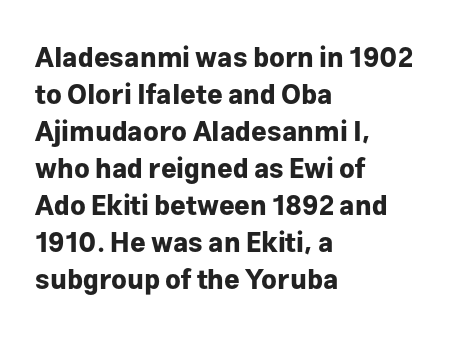
Every character sits straight up, as roman type does. Words appear dense and cohesive because spacing is normal. On the weight axis this lands at bold, roughly 700. In terms of leading, this rendering sits right in the middle.
